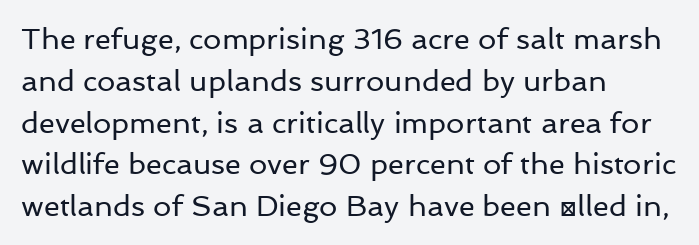
The image shows 29 px regular-weight sans-serif type, upright; set left-aligned, normal line spacing (1.44x), normal letter spacing, not underlined; low stroke contrast and a medium x-height.
